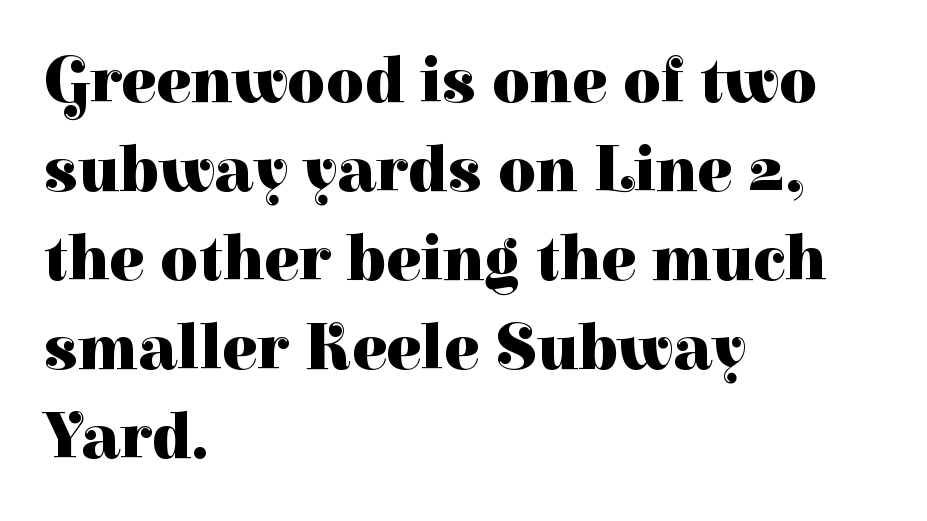
{"serif": "yes", "italic": "no", "bold": "yes", "weight": "heavy", "width": "normal", "stroke_contrast": "high", "x_height": "medium", "monospaced": "no", "underline": "no", "align": "left", "line_spacing": "normal", "line_spacing_ratio": 1.37, "letter_spacing": "normal", "letter_spacing_em": 0.0, "glyph_px": 65}
